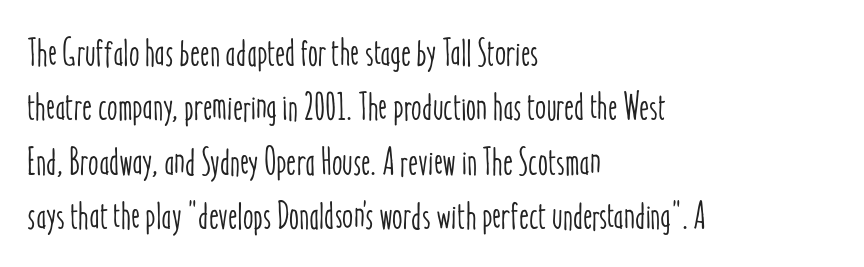
{"italic": "no", "width": "condensed", "stroke_contrast": "low", "x_height": "medium", "monospaced": "no", "underline": "no", "align": "left", "line_spacing": "normal", "line_spacing_ratio": 1.43, "letter_spacing": "normal", "letter_spacing_em": 0.0, "glyph_px": 38}
